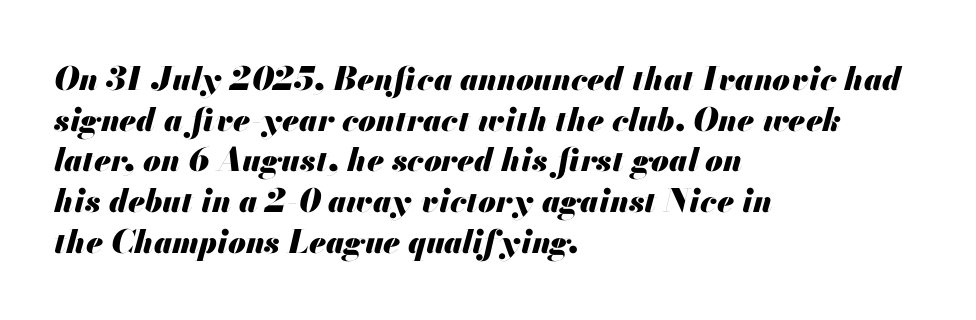
The image shows 32 px heavy type, italic (leaning right); set left-aligned, normal line spacing (1.27x), normal letter spacing, not underlined; medium stroke contrast and a small x-height.
